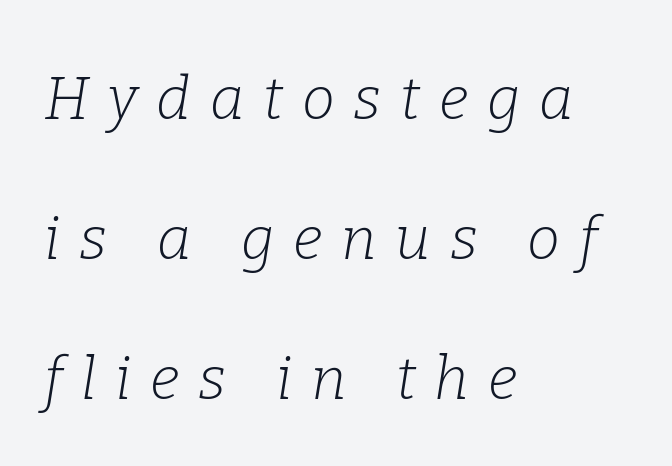
The image shows 59 px light serif type, italic (leaning right); set left-aligned, loose line spacing (2.37x), unusually wide letter spacing (+0.32 em), not underlined; low stroke contrast and a medium x-height.
